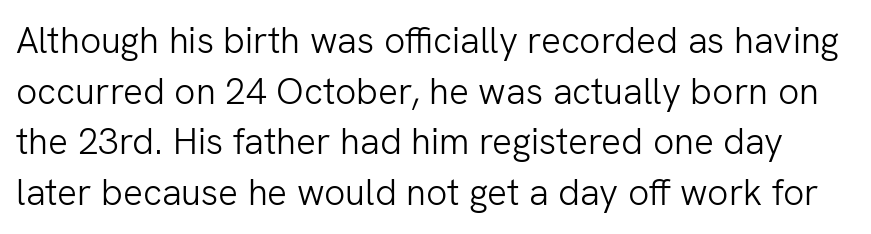
A typesetter would call this proportional, since set widths differ per character. Quick note: underline off. This sample uses a sans-serif face. If you drew a line through each stem, it would be perfectly vertical. Observe the ordinary spacing: letters are neighbours, not strangers.
